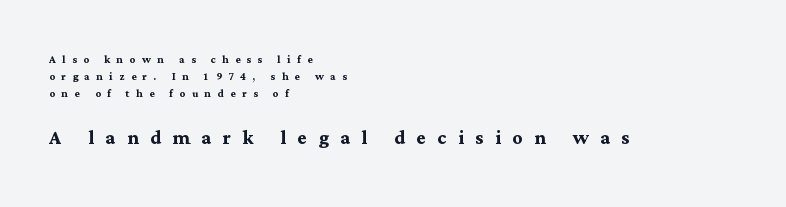
{"italic": "no", "bold": "yes", "underline": "no", "align": "left", "line_spacing_ratio": 1.22, "letter_spacing": "wide", "letter_spacing_em": 0.46, "larger_block": "second", "size_ratio": 1.79, "glyph_px": 25}
